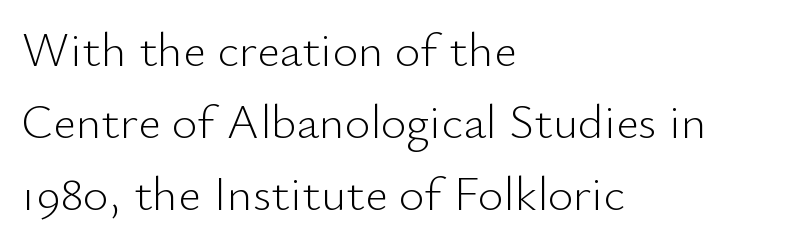
Q: Is the text bold? A: No.
Q: Is the text italic (slanted)? A: No, it is upright.
Q: Is the typeface a serif or a sans-serif typeface? A: Sans-serif.
Q: Is the text underlined? A: No.
Q: How is the paragraph aligned? A: Left-aligned.
Q: Is the spacing between letters normal or unusually wide? A: Normal.
Q: Is the spacing between lines tight, normal or loose? A: Normal.
Q: Width (condensed, normal, or wide)? A: Normal.
Q: Stroke contrast? A: Low.
Q: x-height? A: Small.
Q: Monospaced? A: No.
